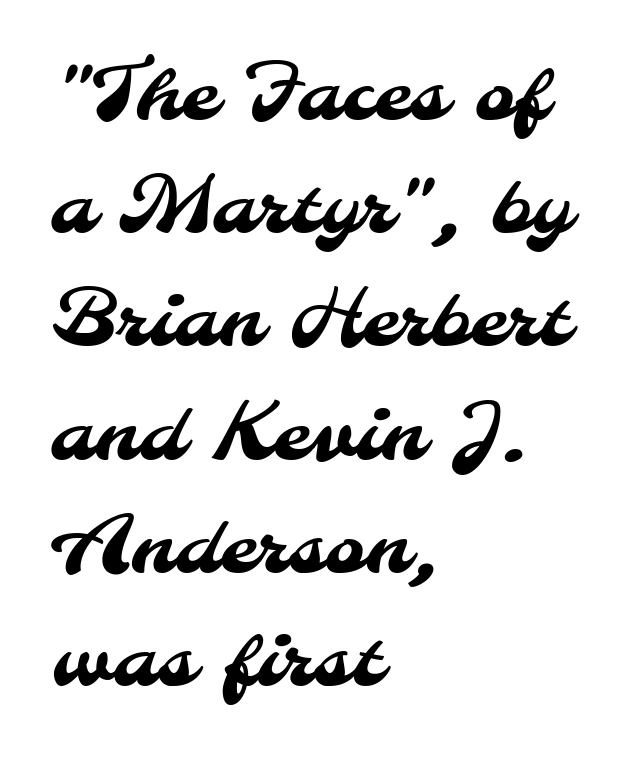
Q: Is the typeface a serif or a sans-serif typeface? A: Sans-serif.
Q: Is the text underlined? A: No.
Q: How is the paragraph aligned? A: Left-aligned.
Q: Is the spacing between letters normal or unusually wide? A: Normal.
Q: Is the spacing between lines tight, normal or loose? A: Normal.
Q: Width (condensed, normal, or wide)? A: Normal.
Q: Stroke contrast? A: Medium.
Q: x-height? A: Small.
Q: Monospaced? A: No.
